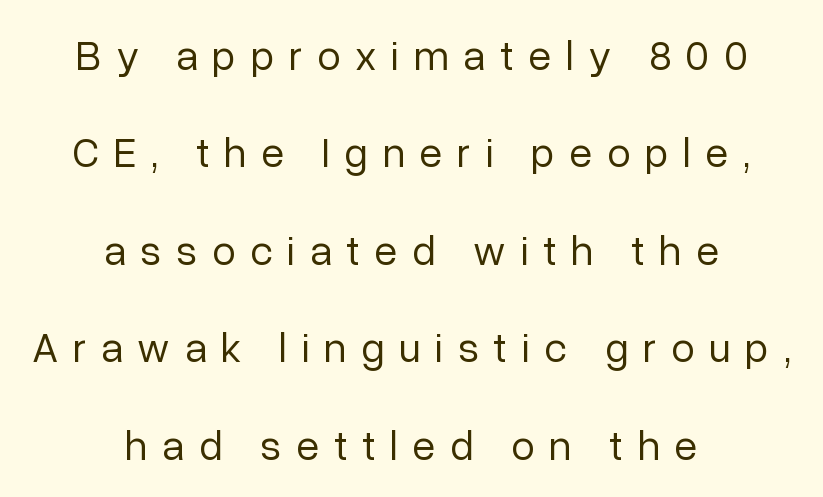
Q: Is the text bold? A: No.
Q: Is the text italic (slanted)? A: No, it is upright.
Q: Is the typeface a serif or a sans-serif typeface? A: Sans-serif.
Q: Is the text underlined? A: No.
Q: How is the paragraph aligned? A: Centered.
Q: Is the spacing between letters normal or unusually wide? A: Unusually wide.
Q: Is the spacing between lines tight, normal or loose? A: Loose.
Q: Width (condensed, normal, or wide)? A: Normal.
Q: Stroke contrast? A: Low.
Q: x-height? A: Medium.
Q: Monospaced? A: No.
